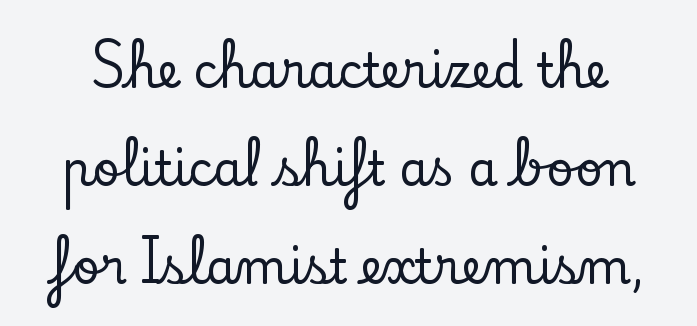
Summary of vertical rhythm: relaxed, with wide interline spacing. Each letter keeps its own natural width here, so spacing adapts to shape. This is roman type, the default non-slanted kind. In terms of letterspacing, this is plain default setting. The foot of each line stays bare and open.
